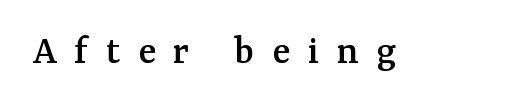
The image shows 41 px serif type, upright; set unusually wide letter spacing (+0.44 em), not underlined; medium stroke contrast and a medium x-height.
